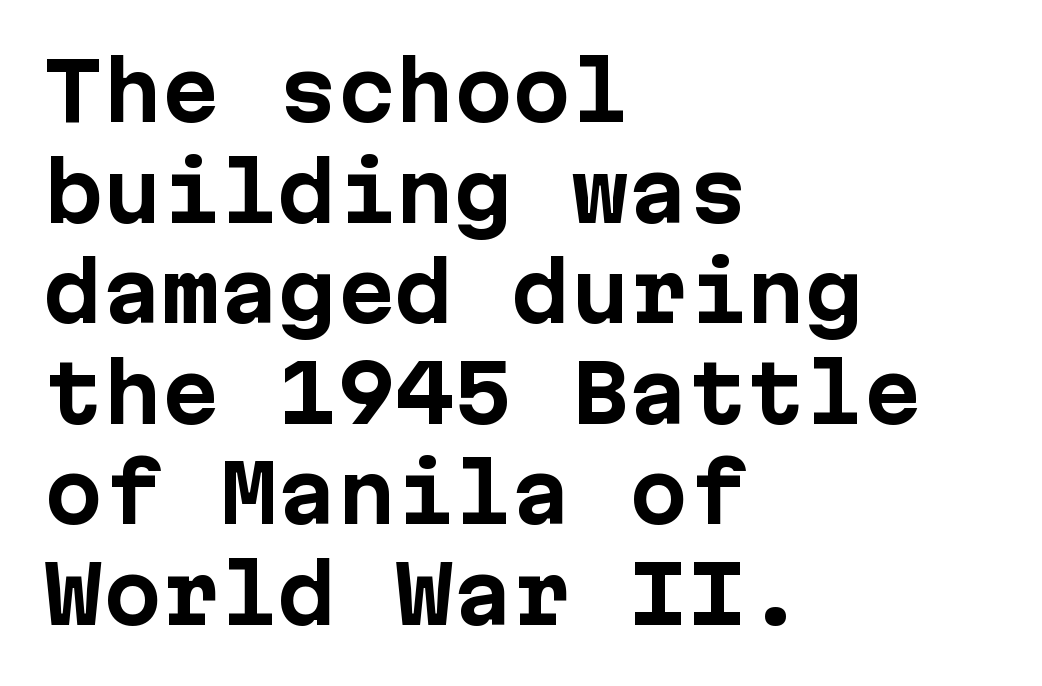
Q: Is the text bold? A: Yes.
Q: Is the text italic (slanted)? A: No, it is upright.
Q: Is the typeface a serif or a sans-serif typeface? A: Sans-serif.
Q: Is the text underlined? A: No.
Q: How is the paragraph aligned? A: Left-aligned.
Q: Is the spacing between letters normal or unusually wide? A: Normal.
Q: Is the spacing between lines tight, normal or loose? A: Normal.
Q: Width (condensed, normal, or wide)? A: Normal.
Q: Stroke contrast? A: Low.
Q: x-height? A: Medium.
Q: Monospaced? A: Yes.
